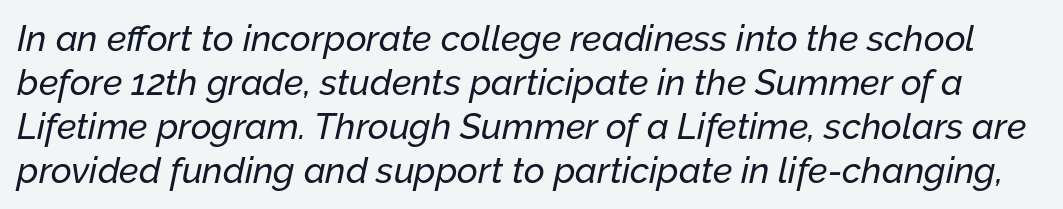
Q: Is the text italic (slanted)? A: Yes, it leans right by about 12 degrees.
Q: Is the text underlined? A: No.
Q: Is the spacing between letters normal or unusually wide? A: Normal.
Q: Width (condensed, normal, or wide)? A: Normal.
Q: Stroke contrast? A: Low.
Q: x-height? A: Medium.
Q: Monospaced? A: No.
